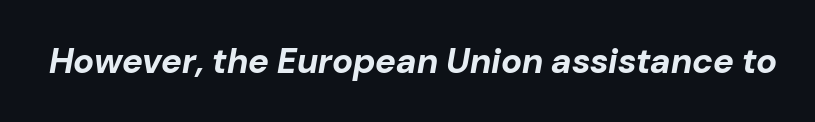
{"italic": "yes", "lean": "right", "slant_degrees": 10, "bold": "yes", "weight": "bold", "width": "normal", "stroke_contrast": "low", "x_height": "medium", "monospaced": "no", "underline": "no", "letter_spacing": "normal", "letter_spacing_em": 0.0, "glyph_px": 35}
